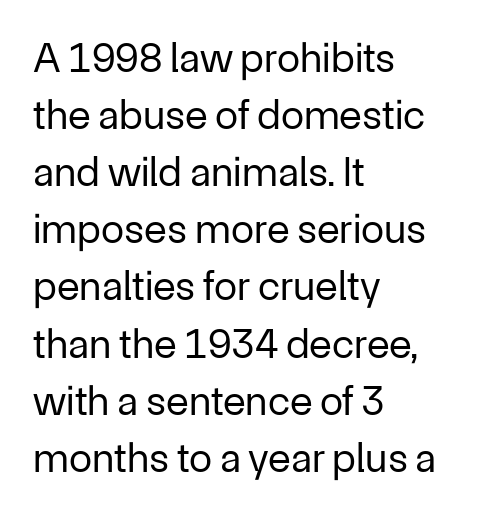
Type style note: lacks serifs. The face looks like a standard text weight, possibly lighter. A roman cut, with each character standing at attention. Inter-character spacing is left at the font's built-in metrics.
